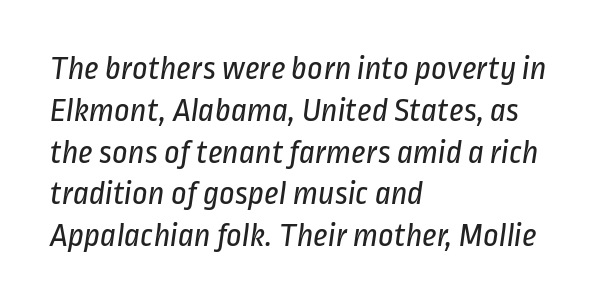
The image shows 34 px regular-weight, condensed sans-serif type; set left-aligned, line spacing 1.23x, normal letter spacing, not underlined; low stroke contrast and a medium x-height.
